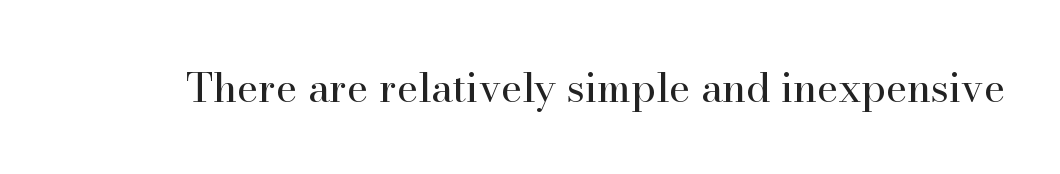
The zone under the glyphs is completely vacant. The letters advance in unequal steps, a hallmark of proportional type. You can tell it's not italic because the verticals are truly vertical. In terms of letterform style, serifs are clearly present. The passage shown is not bold in any degree. Caption: standard tracking, unaltered.
